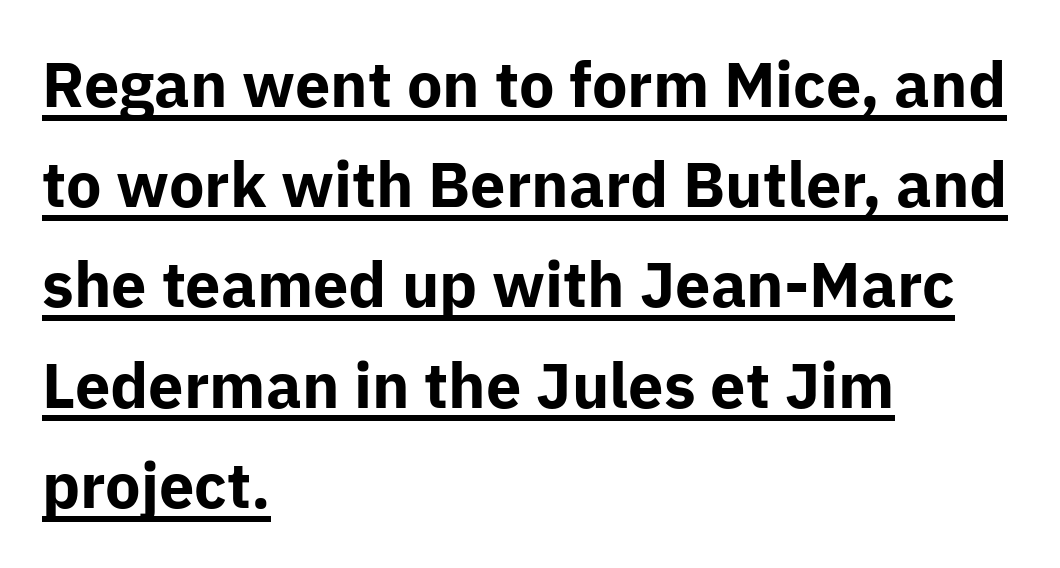
{"serif": "no", "italic": "no", "bold": "yes", "weight": "bold", "width": "normal", "stroke_contrast": "low", "x_height": "medium", "monospaced": "no", "underline": "yes", "align": "left", "line_spacing": "normal", "line_spacing_ratio": 1.59, "letter_spacing": "normal", "letter_spacing_em": 0.0, "glyph_px": 63}
